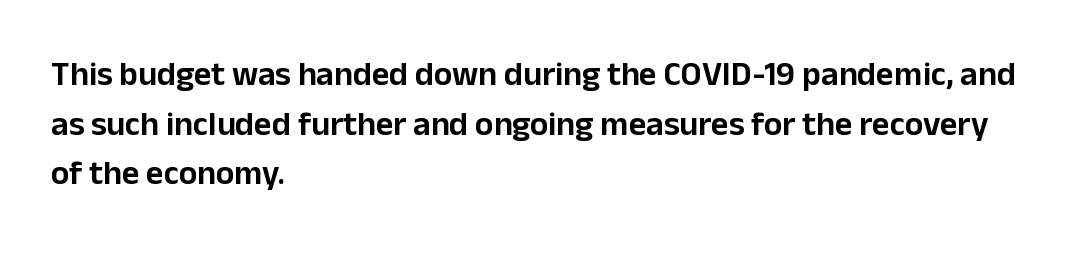
{"serif": "no", "italic": "no", "width": "normal", "stroke_contrast": "low", "x_height": "medium", "monospaced": "no", "underline": "no", "align": "left", "line_spacing": "normal", "line_spacing_ratio": 1.46, "letter_spacing": "normal", "letter_spacing_em": 0.0, "glyph_px": 34}
